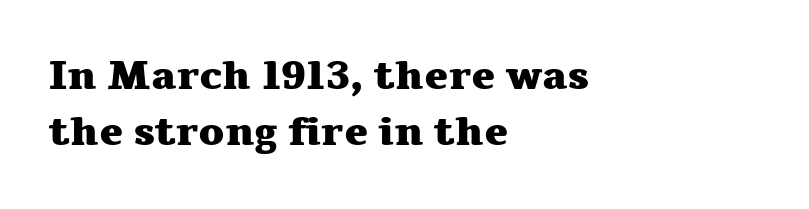
Q: Is the text bold? A: Yes.
Q: Is the text italic (slanted)? A: No, it is upright.
Q: Is the typeface a serif or a sans-serif typeface? A: Serif.
Q: Is the text underlined? A: No.
Q: How is the paragraph aligned? A: Left-aligned.
Q: Is the spacing between letters normal or unusually wide? A: Normal.
Q: Is the spacing between lines tight, normal or loose? A: Normal.
Q: Width (condensed, normal, or wide)? A: Wide.
Q: Stroke contrast? A: Medium.
Q: x-height? A: Medium.
Q: Monospaced? A: No.
